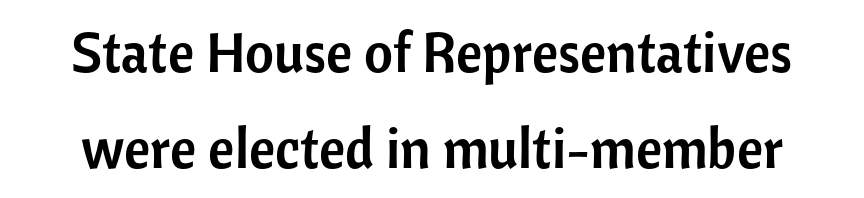
The image shows 56 px sans-serif type, upright; set line spacing 1.71x, normal letter spacing, not underlined; low stroke contrast and a medium x-height.
